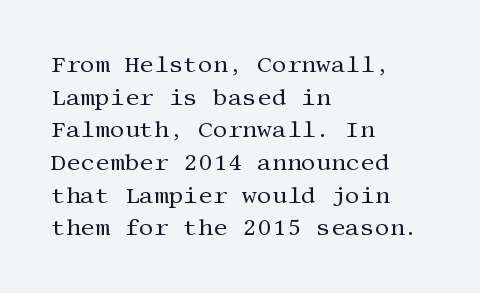
{"italic": "no", "bold": "no", "underline": "no", "align": "left", "line_spacing": "normal", "line_spacing_ratio": 1.42, "letter_spacing": "normal", "letter_spacing_em": 0.0, "glyph_px": 23}
